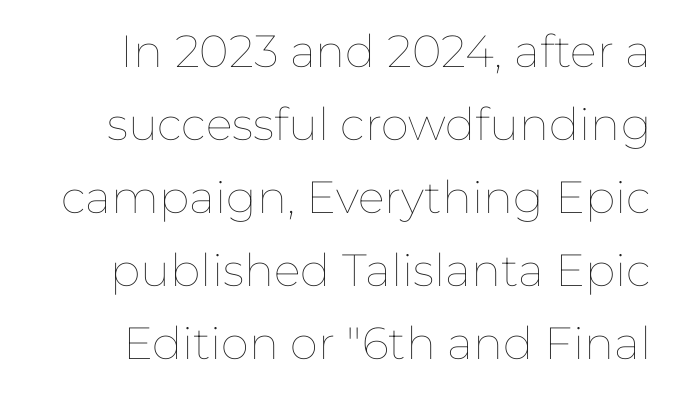
The passage shown is typed in a proportional face where columns would drift. The lines sit at an ordinary, default distance from one another. A light-to-regular cut is what we see here. A clean baseline with only descenders dipping below it.
